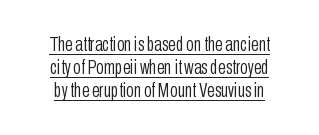
Q: Is the text bold? A: No.
Q: Is the text italic (slanted)? A: No, it is upright.
Q: Is the text underlined? A: Yes.
Q: Is the spacing between letters normal or unusually wide? A: Normal.
Q: Is the spacing between lines tight, normal or loose? A: Tight.
